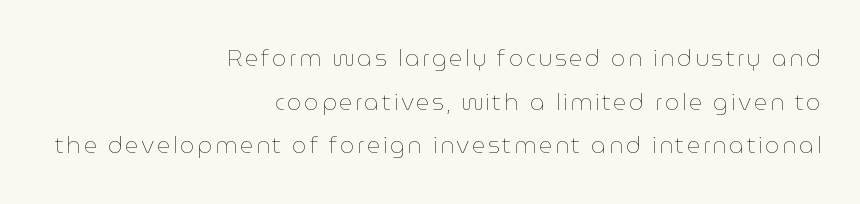
{"italic": "no", "bold": "no", "underline": "no", "align": "right", "line_spacing": "loose", "line_spacing_ratio": 1.9, "glyph_px": 23}
